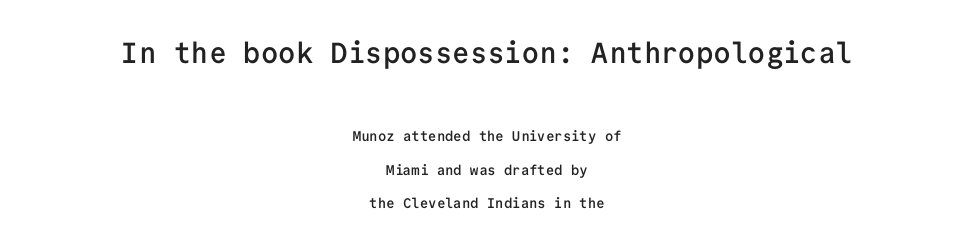
{"serif": "no", "italic": "no", "bold": "semi", "weight": "semibold", "width": "normal", "stroke_contrast": "low", "x_height": "medium", "monospaced": "yes", "underline": "no", "align": "center", "line_spacing": "loose", "line_spacing_ratio": 2.38, "letter_spacing": "normal", "letter_spacing_em": 0.0, "larger_block": "first", "size_ratio": 2.07, "glyph_px": 29}
